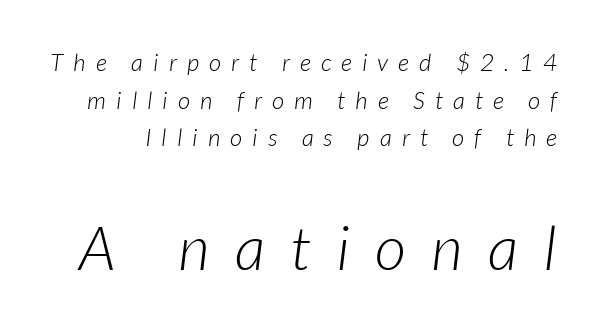
{"italic": "yes", "lean": "right", "slant_degrees": 7, "bold": "no", "weight": "light", "width": "normal", "stroke_contrast": "low", "x_height": "medium", "monospaced": "no", "underline": "no", "line_spacing": "normal", "line_spacing_ratio": 1.57, "letter_spacing": "wide", "letter_spacing_em": 0.42, "larger_block": "second", "size_ratio": 2.54, "glyph_px": 61}
